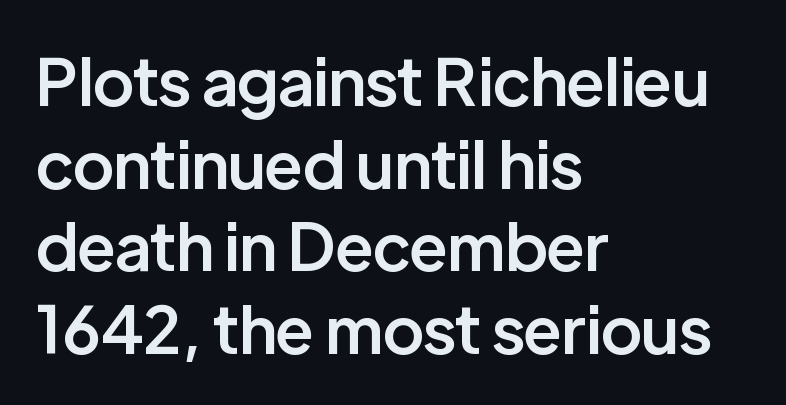
The image shows 65 px semibold sans-serif type, upright; set left-aligned, normal line spacing (1.27x), normal letter spacing, not underlined; low stroke contrast and a medium x-height.
